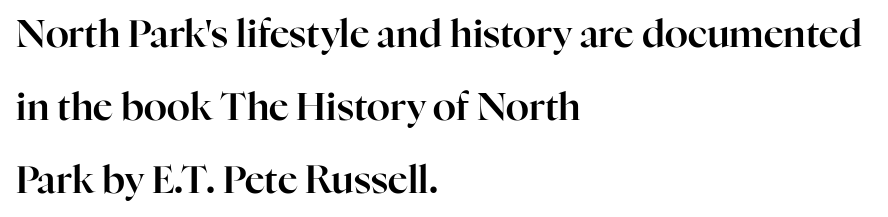
{"serif": "yes", "italic": "no", "width": "normal", "stroke_contrast": "high", "x_height": "medium", "monospaced": "no", "underline": "no", "align": "left", "line_spacing": "loose", "line_spacing_ratio": 1.92, "letter_spacing": "normal", "letter_spacing_em": 0.0, "glyph_px": 38}
